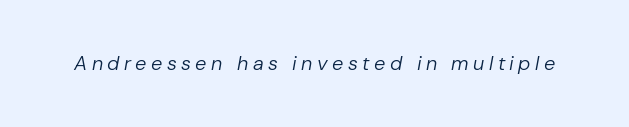
The image shows 20 px text type, italic (leaning right); set unusually wide letter spacing (+0.22 em), not underlined.
